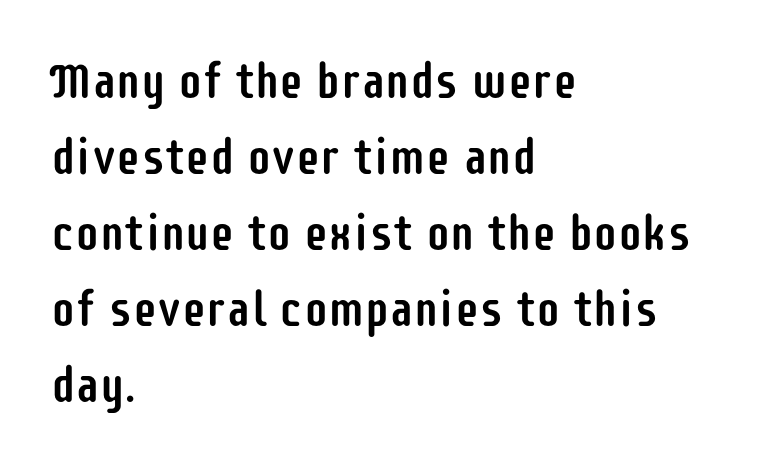
Q: Is the text italic (slanted)? A: No, it is upright.
Q: Is the typeface a serif or a sans-serif typeface? A: Sans-serif.
Q: Is the text underlined? A: No.
Q: How is the paragraph aligned? A: Left-aligned.
Q: Is the spacing between letters normal or unusually wide? A: Normal.
Q: Is the spacing between lines tight, normal or loose? A: Normal.
Q: Width (condensed, normal, or wide)? A: Condensed.
Q: Stroke contrast? A: Low.
Q: x-height? A: Large.
Q: Monospaced? A: No.
